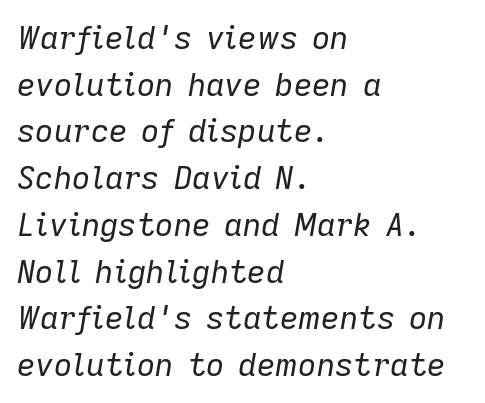
Q: Is the text bold? A: No.
Q: Is the text italic (slanted)? A: Yes, it leans right by about 9 degrees.
Q: Is the text underlined? A: No.
Q: How is the paragraph aligned? A: Left-aligned.
Q: Is the spacing between letters normal or unusually wide? A: Normal.
Q: Is the spacing between lines tight, normal or loose? A: Normal.
Q: Width (condensed, normal, or wide)? A: Normal.
Q: Stroke contrast? A: Low.
Q: x-height? A: Medium.
Q: Monospaced? A: No.
